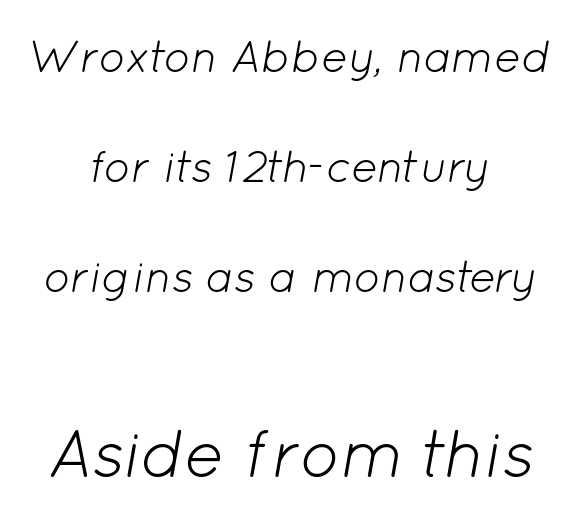
The line texture is even and compact thanks to regular tracking. The strokes are not fattened; the text isn't bold. Check the space under the baseline: it is left empty. Casual observation: everything's sitting right in the middle. Two sizes are in play, and the larger belongs to the second block.
